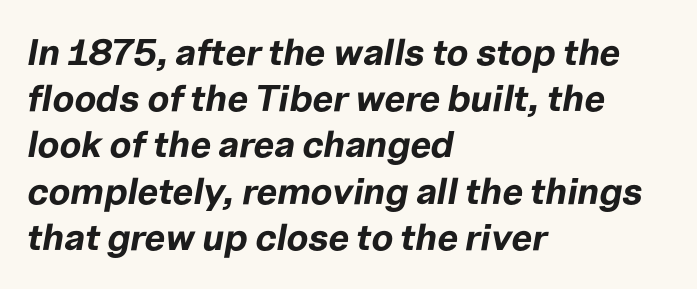
{"italic": "yes", "lean": "right", "slant_degrees": 10, "bold": "yes", "weight": "bold", "width": "normal", "stroke_contrast": "low", "x_height": "medium", "monospaced": "no", "underline": "no", "align": "left", "line_spacing": "normal", "line_spacing_ratio": 1.25, "letter_spacing": "normal", "letter_spacing_em": 0.0, "glyph_px": 37}
